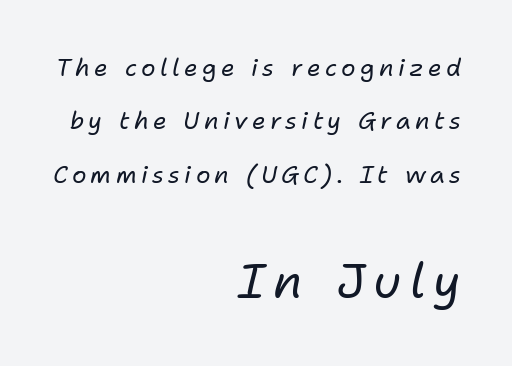
Q: Is the text bold? A: No.
Q: Is the text italic (slanted)? A: Yes, it leans right by about 11 degrees.
Q: Is the text underlined? A: No.
Q: How is the paragraph aligned? A: Right-aligned.
Q: Is the spacing between lines tight, normal or loose? A: Loose.
Q: Which block of text is set in a larger size, the first (top) or the second (bottom)? A: The second (bottom) one.
Q: Width (condensed, normal, or wide)? A: Normal.
Q: Stroke contrast? A: Low.
Q: x-height? A: Medium.
Q: Monospaced? A: No.
